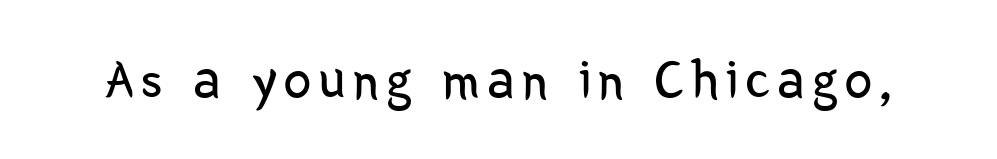
Q: Is the text bold? A: No.
Q: Is the text italic (slanted)? A: No, it is upright.
Q: Is the typeface a serif or a sans-serif typeface? A: Sans-serif.
Q: Is the text underlined? A: No.
Q: Width (condensed, normal, or wide)? A: Condensed.
Q: Stroke contrast? A: Low.
Q: x-height? A: Medium.
Q: Monospaced? A: No.
